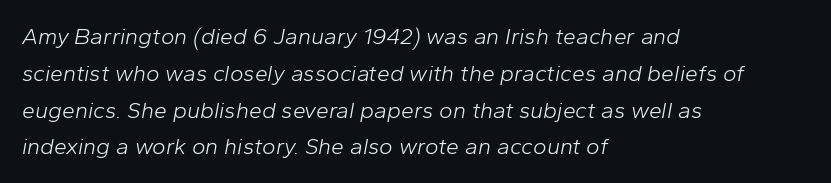
The image shows 23 px text type, italic (leaning right); set left-aligned, normal line spacing (1.6x), normal letter spacing, not underlined.
